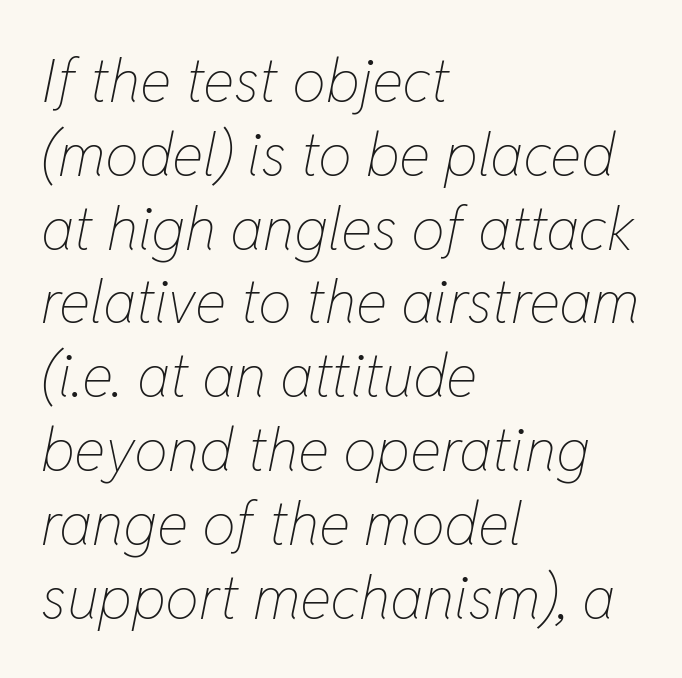
{"italic": "yes", "lean": "right", "slant_degrees": 11, "bold": "no", "weight": "thin", "width": "condensed", "stroke_contrast": "low", "x_height": "medium", "monospaced": "no", "underline": "no", "align": "left", "line_spacing_ratio": 1.23, "letter_spacing": "normal", "letter_spacing_em": 0.0, "glyph_px": 60}
